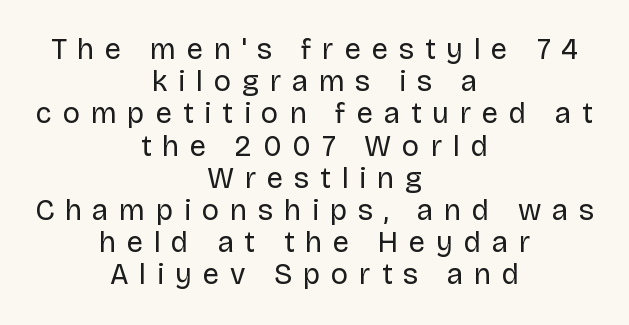
The rendering uses natural spacing where letterforms have individual widths. Nope, no serifs anywhere on these letters. How are the letters spaced? Widely, with obvious added tracking. Check the space under the baseline: it is left empty. The whitespace from short lines is split evenly between both sides.
